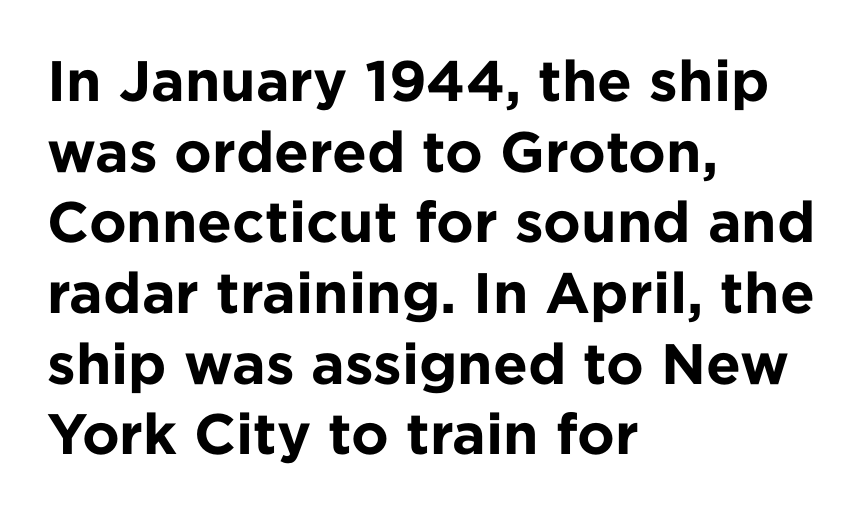
The image shows 57 px bold sans-serif type, upright; set left-aligned, line spacing 1.24x, normal letter spacing, not underlined; low stroke contrast and a medium x-height.
